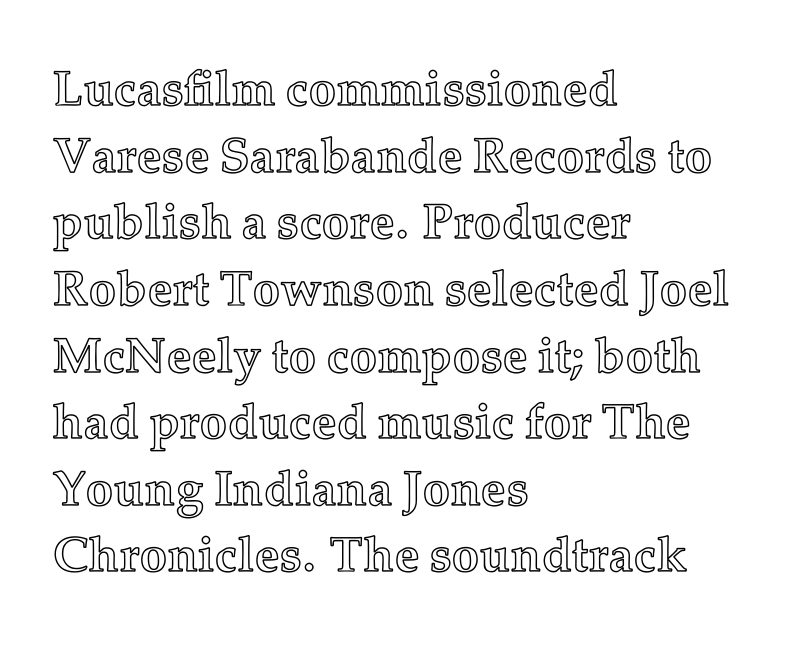
Quick note: interline space is typical. Type without underlining. A typesetter would call this proportional, since set widths differ per character. The lines are quadded left. How are the letters spaced? Ordinarily, with no added tracking.
